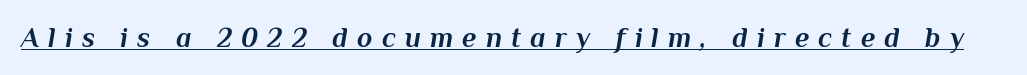
The image shows 28 px bold type, italic (leaning right); set unusually wide letter spacing (+0.33 em), underlined; medium stroke contrast and a medium x-height.
